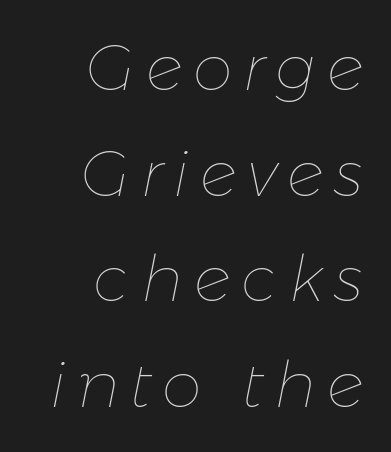
The image shows 64 px thin type, italic (leaning right); set right-aligned, normal line spacing (1.65x), not underlined; low stroke contrast and a medium x-height.
